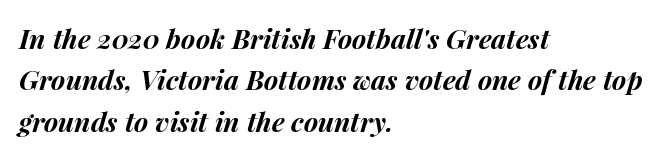
The image shows 27 px bold type, italic (leaning right); set left-aligned, normal line spacing (1.53x), normal letter spacing, not underlined.
